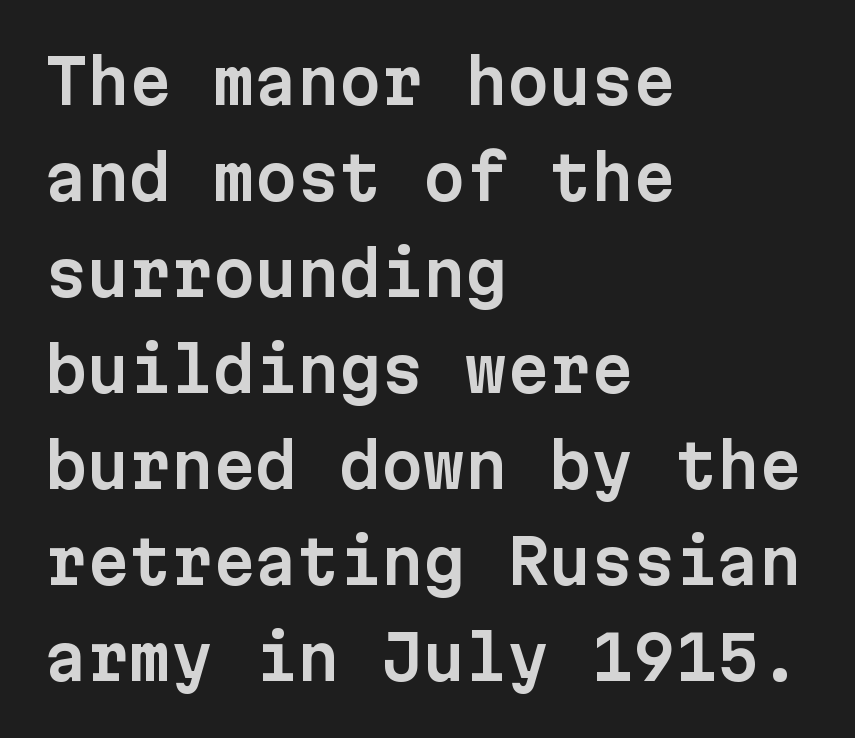
Letters rest on an invisible, unmarked baseline. Nothing sits at the stroke ends, so this counts as sans-serif. These lines keep a tight, regular rhythm from letter to letter. The rendering uses typewriter-style spacing with identical character cells. What's the leading like? Ordinary, nothing unusual.
